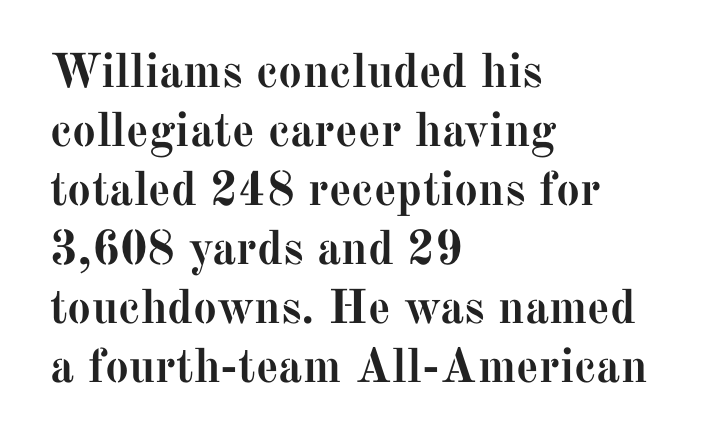
The image shows 48 px semibold serif type, upright; set left-aligned, line spacing 1.23x, normal letter spacing, not underlined; medium stroke contrast and a medium x-height.
